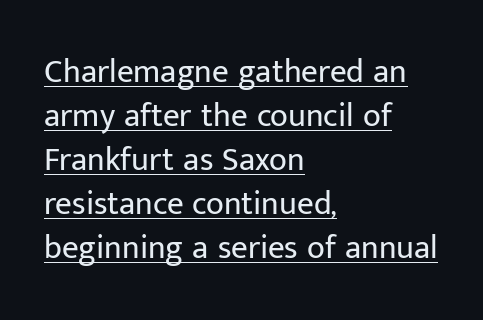
Q: Is the text bold? A: No.
Q: Is the text italic (slanted)? A: No, it is upright.
Q: Is the typeface a serif or a sans-serif typeface? A: Sans-serif.
Q: Is the text underlined? A: Yes.
Q: How is the paragraph aligned? A: Left-aligned.
Q: Is the spacing between letters normal or unusually wide? A: Normal.
Q: Is the spacing between lines tight, normal or loose? A: Normal.
Q: Width (condensed, normal, or wide)? A: Normal.
Q: Stroke contrast? A: Low.
Q: x-height? A: Medium.
Q: Monospaced? A: No.
